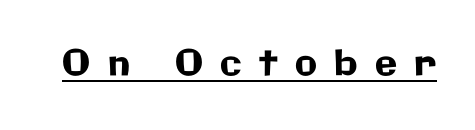
{"serif": "no", "italic": "no", "width": "normal", "stroke_contrast": "low", "x_height": "medium", "monospaced": "no", "underline": "yes", "letter_spacing": "wide", "letter_spacing_em": 0.48, "glyph_px": 36}
